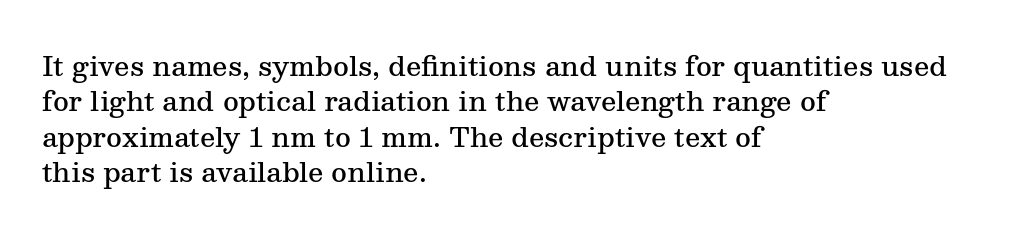
Q: Is the text bold? A: Semi-bold.
Q: Is the text italic (slanted)? A: No, it is upright.
Q: Is the text underlined? A: No.
Q: How is the paragraph aligned? A: Left-aligned.
Q: Is the spacing between letters normal or unusually wide? A: Normal.
Q: Is the spacing between lines tight, normal or loose? A: Normal.
